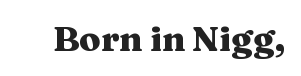
This sample has the flowing, uneven cadence of proportional lettering. Underline: absent. Typesetter's note: full bold, strokes at maximum text heaviness. The text was rendered using a seriffed face with decorative stroke endings. In terms of posture, this sample is upright. Characters follow at the spacing the type designer built in.
